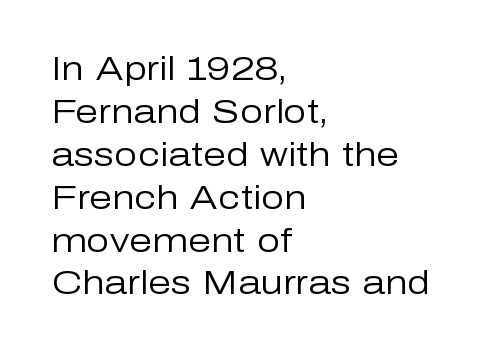
{"serif": "no", "italic": "no", "bold": "no", "weight": "regular", "width": "normal", "stroke_contrast": "low", "x_height": "medium", "monospaced": "no", "underline": "no", "align": "left", "line_spacing": "normal", "line_spacing_ratio": 1.3, "letter_spacing": "normal", "letter_spacing_em": 0.0, "glyph_px": 33}
